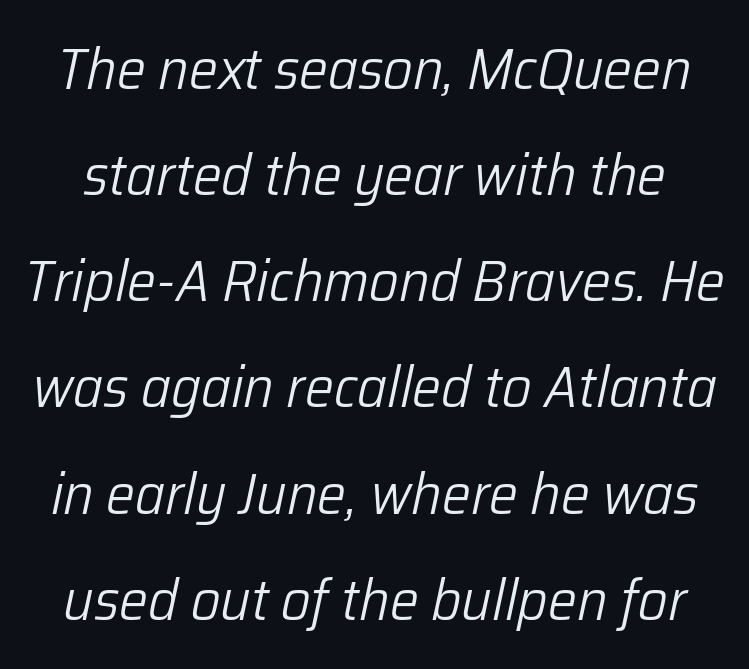
The image shows 58 px light type, italic (leaning right); set line spacing 1.83x, normal letter spacing, not underlined; low stroke contrast and a medium x-height.
